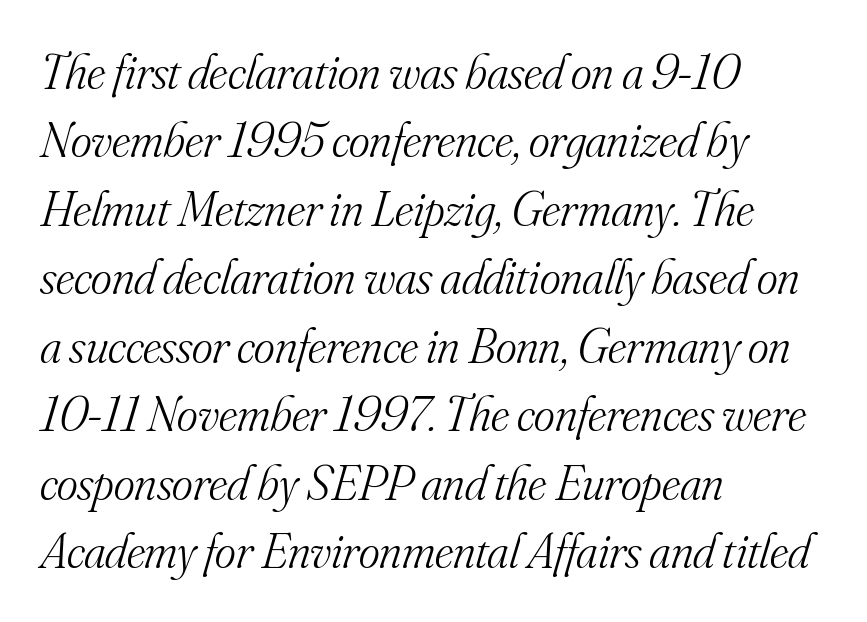
{"serif": "yes", "italic": "yes", "lean": "right", "slant_degrees": 16, "bold": "no", "weight": "light", "width": "normal", "stroke_contrast": "medium", "x_height": "small", "monospaced": "no", "underline": "no", "align": "left", "line_spacing": "normal", "line_spacing_ratio": 1.37, "letter_spacing": "normal", "letter_spacing_em": 0.0, "glyph_px": 50}
